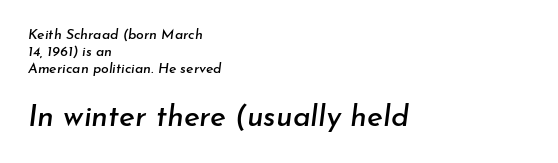
The face used here is proportionally spaced, like ordinary book or web type. This layout puts the modest block above and the oversized block below. Is the letter spacing exaggerated? No — it looks like the ordinary default. The passage is arranged the way most books set body copy — flush left. The lettering tilts uniformly, giving the passage an italic look. The specimen omits any rule beneath the text block's lines.
